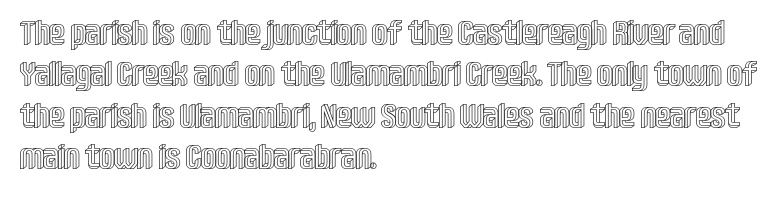
{"italic": "no", "width": "condensed", "x_height": "large", "monospaced": "no", "underline": "no", "align": "left", "line_spacing_ratio": 1.22, "letter_spacing": "normal", "letter_spacing_em": 0.0, "glyph_px": 34}
